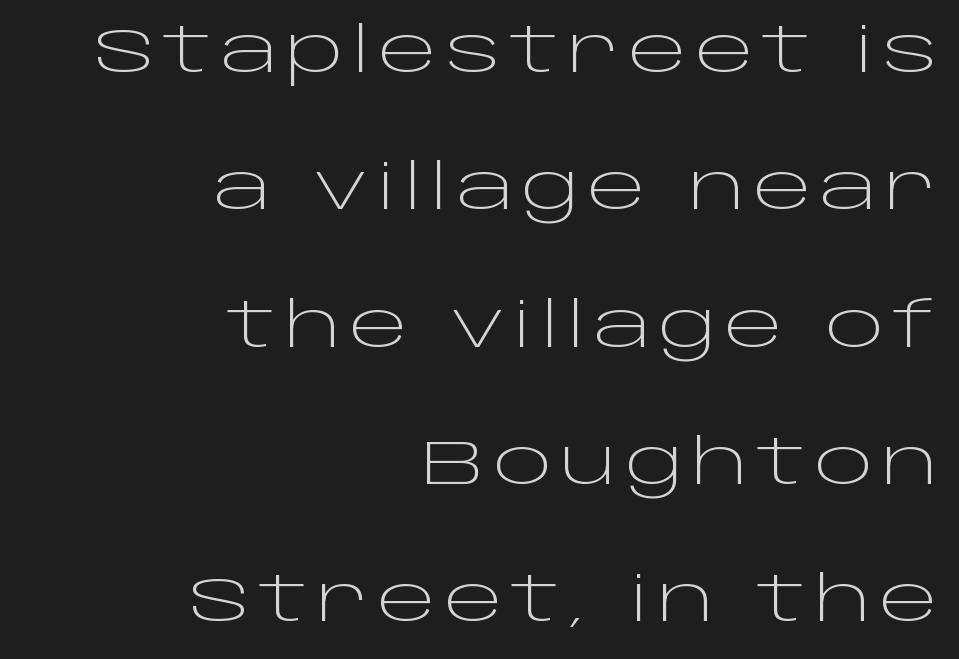
The image shows 63 px light, wide sans-serif type, upright; set right-aligned, loose line spacing (2.18x), not underlined; low stroke contrast and a large x-height.
